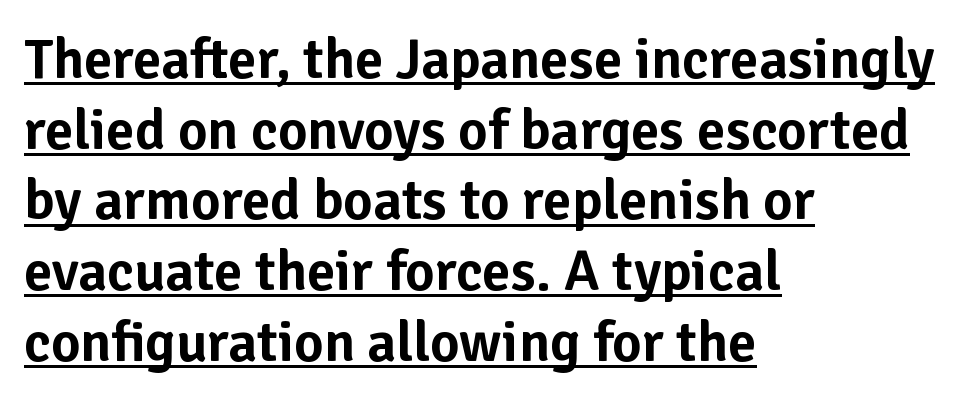
Q: Is the text italic (slanted)? A: No, it is upright.
Q: Is the typeface a serif or a sans-serif typeface? A: Sans-serif.
Q: Is the text underlined? A: Yes.
Q: How is the paragraph aligned? A: Left-aligned.
Q: Is the spacing between letters normal or unusually wide? A: Normal.
Q: Width (condensed, normal, or wide)? A: Normal.
Q: Stroke contrast? A: Low.
Q: x-height? A: Medium.
Q: Monospaced? A: No.
